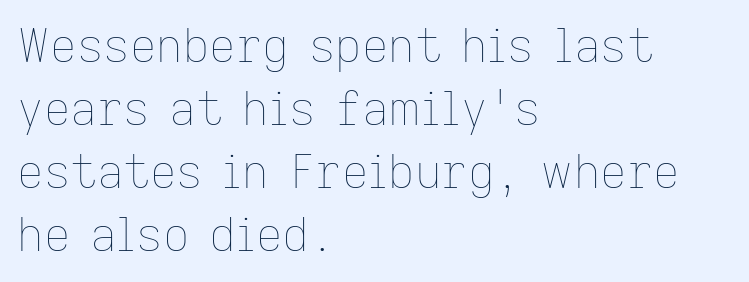
The tracking reads as untouched default to a designer's eye. Glance below the letters and you will spot only blank space. The lettering stays uniformly vertical, giving the passage a roman look. The typeface has the unassuming heft of standard copy or less. If you measured baseline to baseline, you'd find a middling distance. A typesetter would call this proportional, since set widths differ per character.
